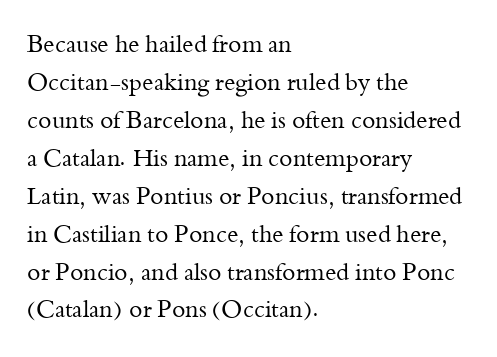
Q: Is the text bold? A: No.
Q: Is the text italic (slanted)? A: No, it is upright.
Q: Is the text underlined? A: No.
Q: How is the paragraph aligned? A: Left-aligned.
Q: Is the spacing between letters normal or unusually wide? A: Normal.
Q: Is the spacing between lines tight, normal or loose? A: Normal.
